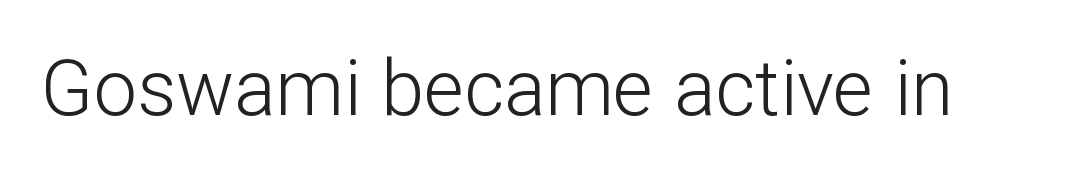
The passage shown has conventional tracking throughout. Each letter keeps its own natural width here, so spacing adapts to shape. Any mark beneath the type? The region is blank. Stroke thickness stays within the range of a standard reading face or lighter. In terms of letterform style, serifs are entirely absent. Nope, not italic — everything's standing straight.
